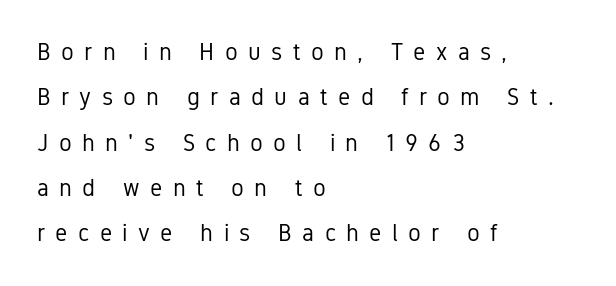
{"italic": "no", "bold": "no", "underline": "no", "align": "left", "line_spacing_ratio": 1.89, "letter_spacing": "wide", "letter_spacing_em": 0.43, "glyph_px": 24}
